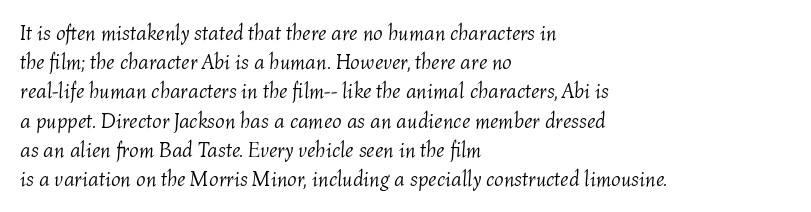
The image shows 21 px text type, italic (leaning right); set left-aligned, normal line spacing (1.39x), normal letter spacing, not underlined.
